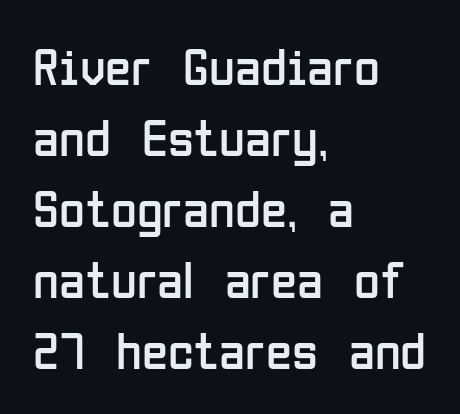
The type is set solid horizontally, with unmodified tracking. Weight: regular or lighter. Is this a fixed-width face? No — the glyphs have proportional, varying widths. Unlike italic type, these characters show no tilt at all. The passage shown stacks its lines at a standard gap.
